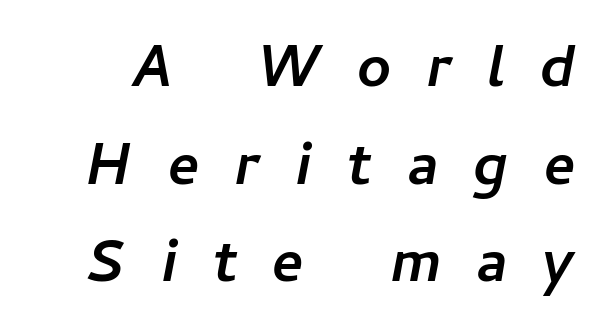
{"serif": "no", "width": "normal", "stroke_contrast": "low", "x_height": "medium", "monospaced": "no", "underline": "no", "line_spacing": "normal", "line_spacing_ratio": 1.32, "letter_spacing": "wide", "letter_spacing_em": 0.47, "glyph_px": 74}
